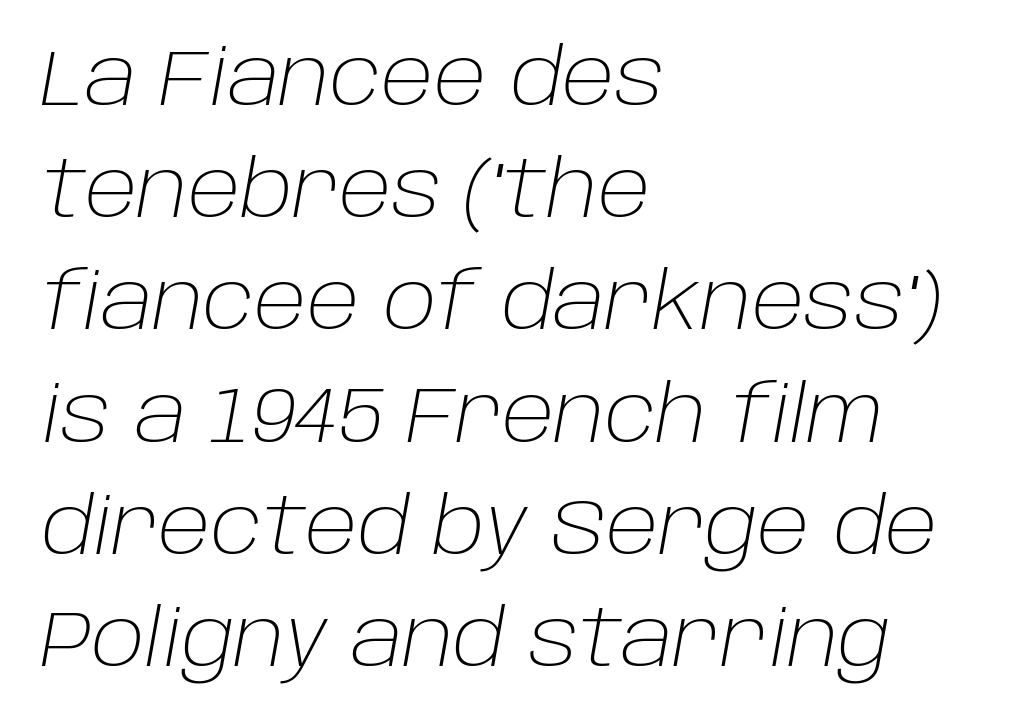
{"italic": "yes", "lean": "right", "slant_degrees": 10, "bold": "no", "weight": "light", "width": "normal", "stroke_contrast": "low", "x_height": "large", "monospaced": "no", "underline": "no", "align": "left", "line_spacing": "normal", "line_spacing_ratio": 1.42, "letter_spacing": "normal", "letter_spacing_em": 0.0, "glyph_px": 79}
